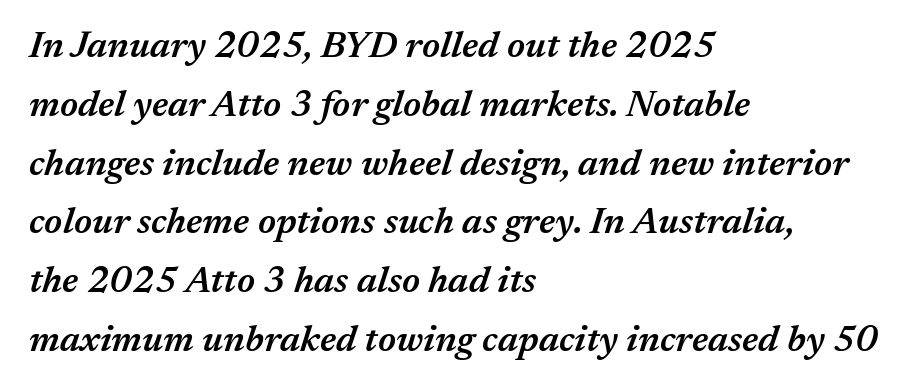
A typesetter would call this leading conventional body-copy spacing. The face used here is rendered with its standard letterfit. A bit beefed up — I'd call it semibold rather than bold. Italic? Definitely — the glyphs are oblique.
